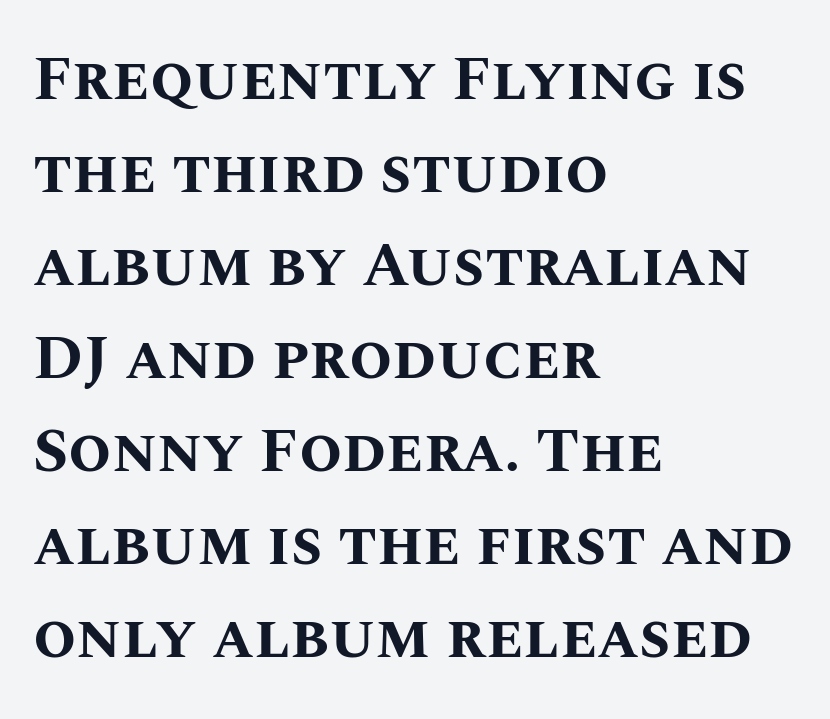
Leftover space on each line is placed entirely after the last word. Here the designer chose a conventional face with non-uniform glyph widths. Whoever set this chose a conventional vertical rhythm. The type sits square on the baseline with zero lean.
